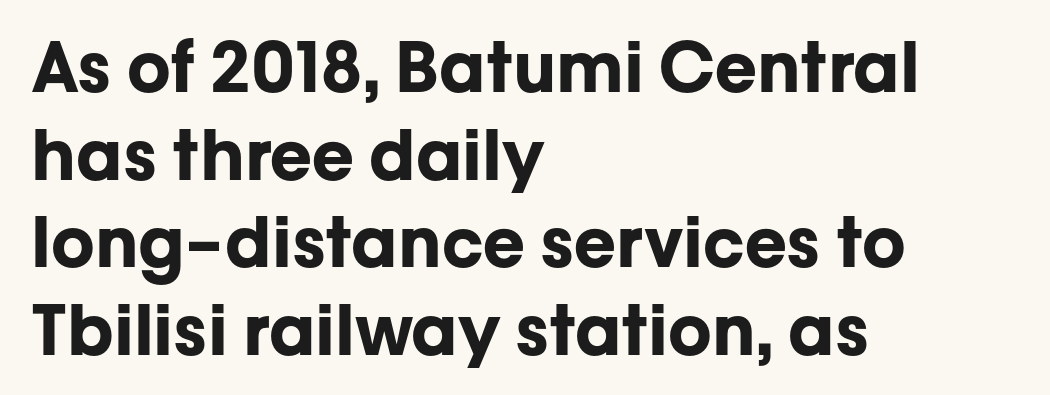
The image shows 69 px bold sans-serif type, upright; set left-aligned, normal line spacing (1.27x), normal letter spacing, not underlined; low stroke contrast and a medium x-height.
